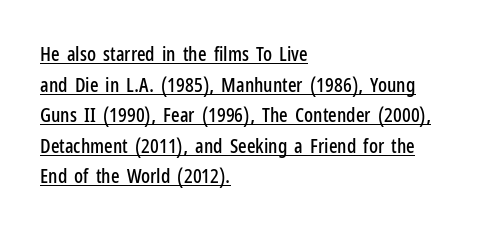
{"italic": "no", "underline": "yes", "align": "left", "line_spacing": "normal", "line_spacing_ratio": 1.53, "letter_spacing": "normal", "letter_spacing_em": 0.0, "glyph_px": 20}
